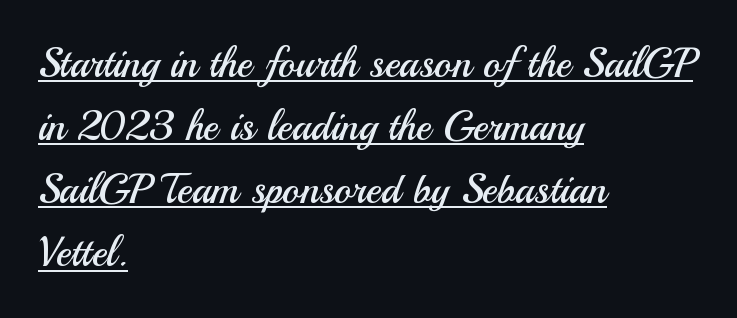
The image shows 41 px regular-weight sans-serif type; set left-aligned, normal line spacing (1.54x), normal letter spacing, underlined; medium stroke contrast and a small x-height.
